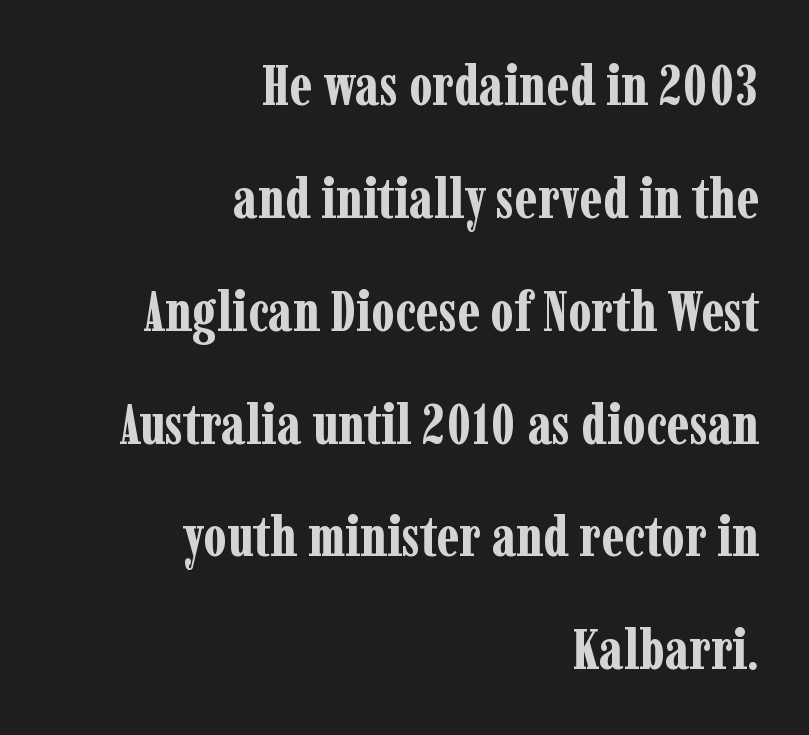
{"serif": "yes", "italic": "no", "bold": "yes", "weight": "bold", "width": "condensed", "stroke_contrast": "low", "x_height": "medium", "monospaced": "no", "underline": "no", "align": "right", "line_spacing": "loose", "line_spacing_ratio": 1.98, "letter_spacing": "normal", "letter_spacing_em": 0.0, "glyph_px": 57}
